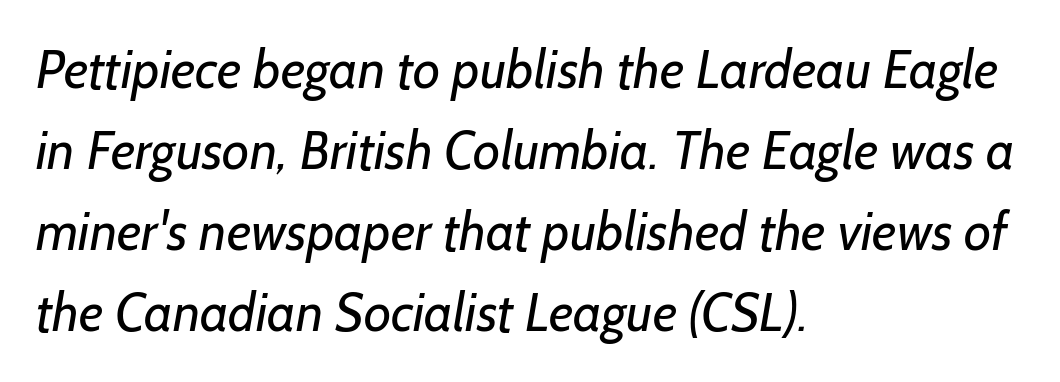
The image shows 53 px regular-weight sans-serif type; set left-aligned, normal line spacing (1.53x), normal letter spacing, not underlined; low stroke contrast and a medium x-height.
